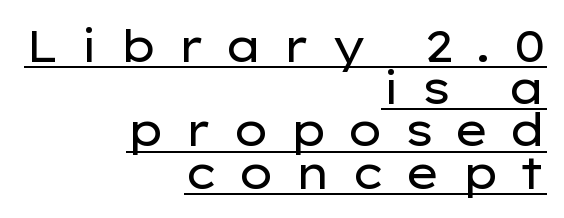
Q: Is the text bold? A: No.
Q: Is the text italic (slanted)? A: No, it is upright.
Q: Is the typeface a serif or a sans-serif typeface? A: Sans-serif.
Q: Is the text underlined? A: Yes.
Q: How is the paragraph aligned? A: Right-aligned.
Q: Is the spacing between letters normal or unusually wide? A: Unusually wide.
Q: Is the spacing between lines tight, normal or loose? A: Tight.
Q: Width (condensed, normal, or wide)? A: Wide.
Q: Stroke contrast? A: Low.
Q: x-height? A: Medium.
Q: Monospaced? A: No.
